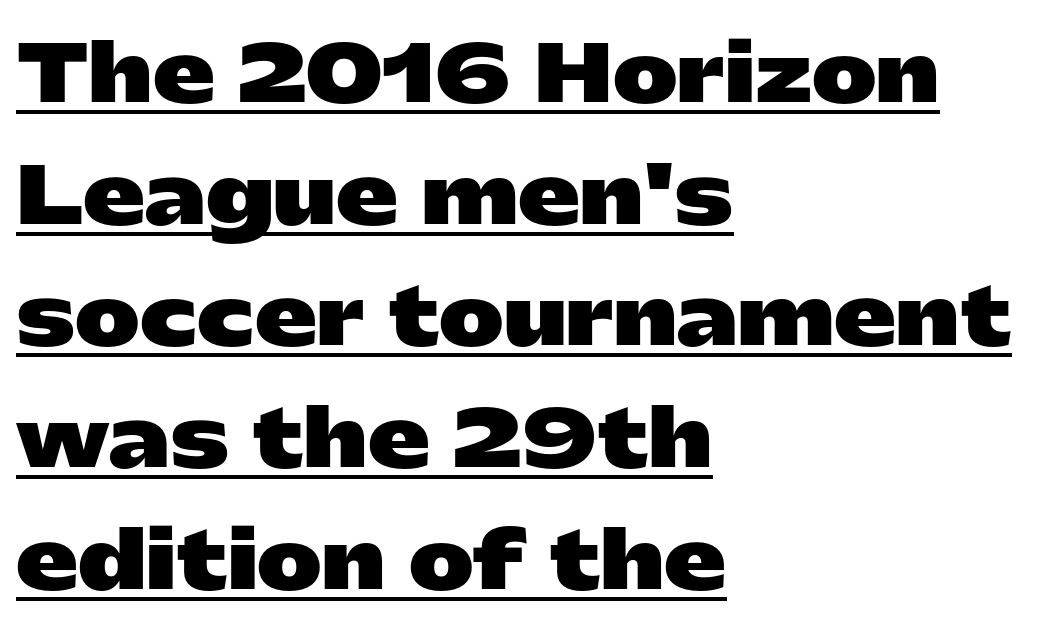
{"serif": "no", "italic": "no", "bold": "yes", "weight": "heavy", "width": "wide", "stroke_contrast": "low", "x_height": "medium", "monospaced": "no", "underline": "yes", "align": "left", "line_spacing": "normal", "line_spacing_ratio": 1.56, "letter_spacing": "normal", "letter_spacing_em": 0.0, "glyph_px": 78}
